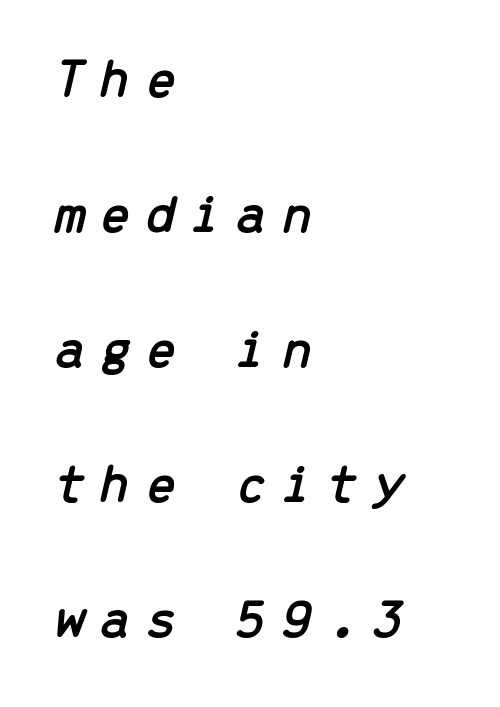
The image shows 56 px text type, italic (leaning right), monospaced; set left-aligned, loose line spacing (2.41x), unusually wide letter spacing (+0.25 em), not underlined; low stroke contrast and a medium x-height.
